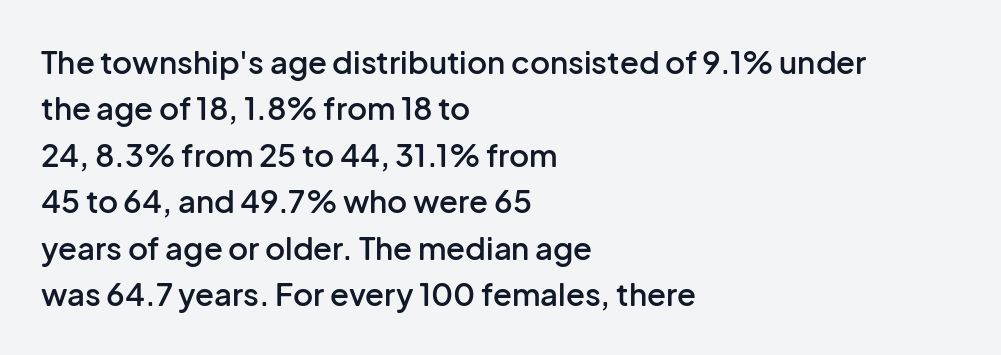
{"serif": "no", "italic": "no", "bold": "semi", "weight": "semibold", "width": "normal", "stroke_contrast": "low", "x_height": "medium", "monospaced": "no", "underline": "no", "align": "left", "line_spacing": "normal", "line_spacing_ratio": 1.5, "letter_spacing": "normal", "letter_spacing_em": 0.0, "glyph_px": 31}
